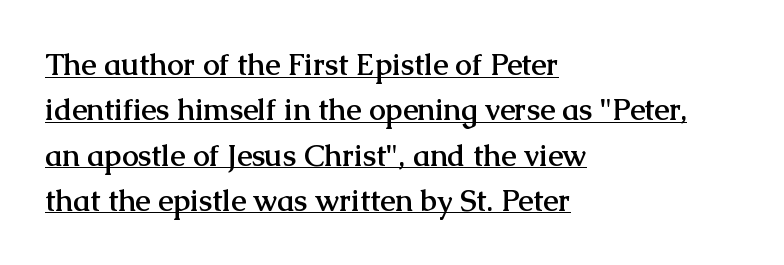
Q: Is the text bold? A: Yes.
Q: Is the text italic (slanted)? A: No, it is upright.
Q: Is the typeface a serif or a sans-serif typeface? A: Serif.
Q: Is the text underlined? A: Yes.
Q: How is the paragraph aligned? A: Left-aligned.
Q: Is the spacing between letters normal or unusually wide? A: Normal.
Q: Is the spacing between lines tight, normal or loose? A: Normal.
Q: Width (condensed, normal, or wide)? A: Normal.
Q: Stroke contrast? A: Medium.
Q: x-height? A: Medium.
Q: Monospaced? A: No.
